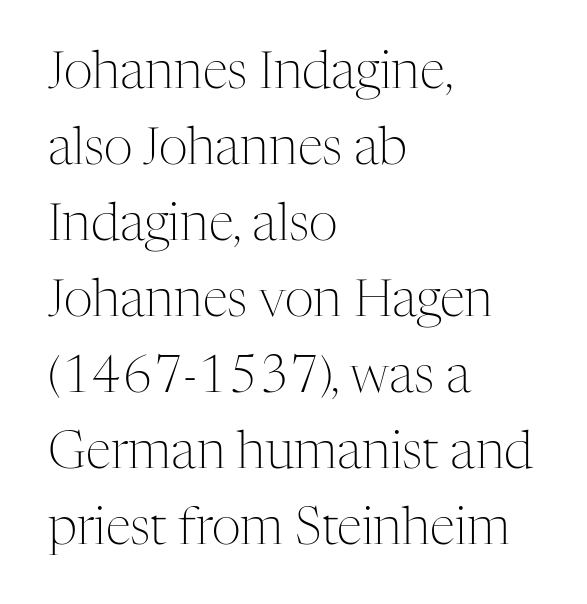
Q: Is the text bold? A: No.
Q: Is the text italic (slanted)? A: No, it is upright.
Q: Is the typeface a serif or a sans-serif typeface? A: Serif.
Q: Is the text underlined? A: No.
Q: How is the paragraph aligned? A: Left-aligned.
Q: Is the spacing between letters normal or unusually wide? A: Normal.
Q: Is the spacing between lines tight, normal or loose? A: Normal.
Q: Width (condensed, normal, or wide)? A: Normal.
Q: Stroke contrast? A: Medium.
Q: x-height? A: Medium.
Q: Monospaced? A: No.
